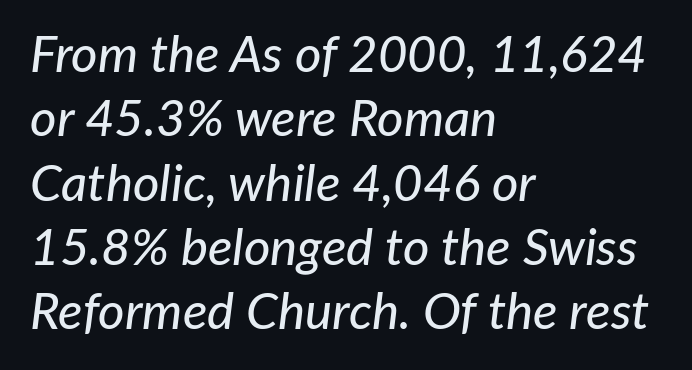
Q: Is the text italic (slanted)? A: Yes, it leans right by about 7 degrees.
Q: Is the text underlined? A: No.
Q: How is the paragraph aligned? A: Left-aligned.
Q: Is the spacing between letters normal or unusually wide? A: Normal.
Q: Is the spacing between lines tight, normal or loose? A: Normal.
Q: Width (condensed, normal, or wide)? A: Normal.
Q: Stroke contrast? A: Low.
Q: x-height? A: Medium.
Q: Monospaced? A: No.
